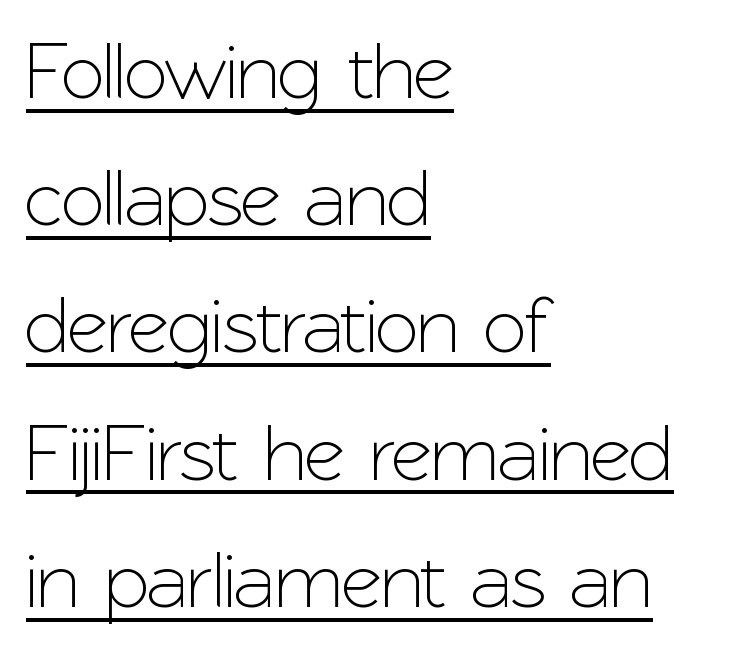
Each new line begins a customary step beneath the previous one. Compared with undecorated copy, this sample adds a rule below the words. Every character sits straight up, as roman type does. Note the varied advance widths — an 'i' is clearly narrower than an 'm'. Every row of glyphs begins at an identical x-position on the left.
